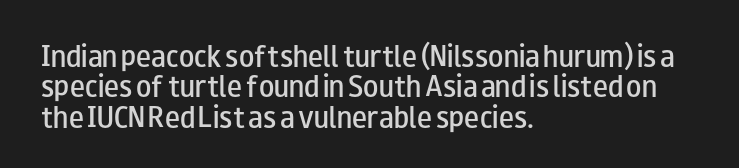
Q: Is the text bold? A: Semi-bold.
Q: Is the text italic (slanted)? A: No, it is upright.
Q: Is the text underlined? A: No.
Q: How is the paragraph aligned? A: Left-aligned.
Q: Is the spacing between letters normal or unusually wide? A: Normal.
